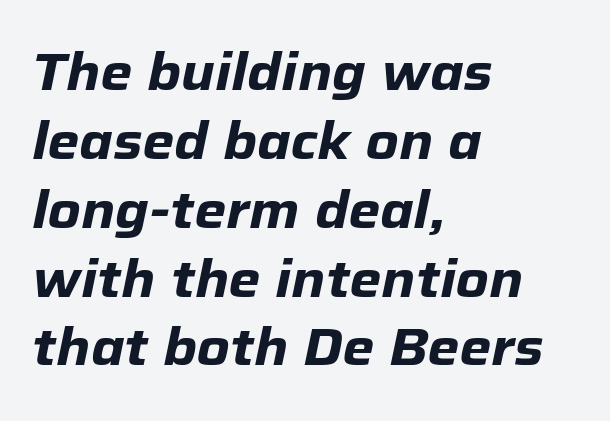
{"italic": "yes", "lean": "right", "slant_degrees": 12, "bold": "yes", "weight": "heavy", "width": "normal", "stroke_contrast": "low", "x_height": "medium", "monospaced": "no", "underline": "no", "align": "left", "line_spacing": "normal", "line_spacing_ratio": 1.35, "letter_spacing": "normal", "letter_spacing_em": 0.0, "glyph_px": 51}
